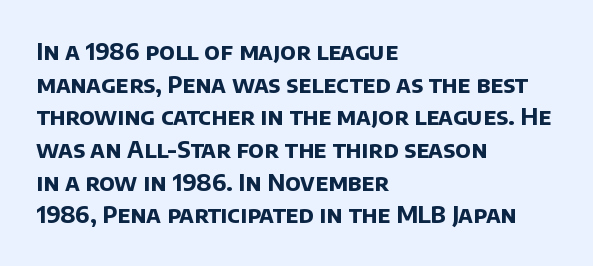
Thick stems and heavy bowls — unmistakably bold. The space directly below the letters is spotless. Is the block centered? No — it sits flush against the left margin. Students, observe: this is what conventionally led text looks like. Nobody touched the tracking dial on this one.
